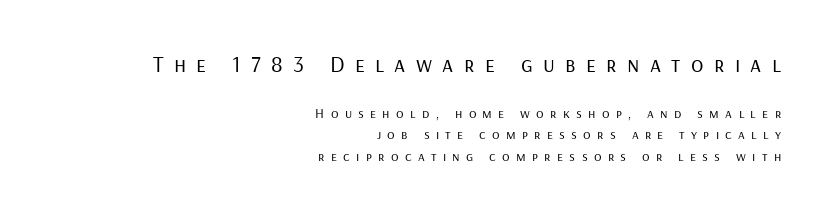
Q: Is the text bold? A: No.
Q: Is the text italic (slanted)? A: No, it is upright.
Q: Is the text underlined? A: No.
Q: How is the paragraph aligned? A: Right-aligned.
Q: Is the spacing between letters normal or unusually wide? A: Unusually wide.
Q: Is the spacing between lines tight, normal or loose? A: Normal.
Q: Which block of text is set in a larger size, the first (top) or the second (bottom)? A: The first (top) one.
